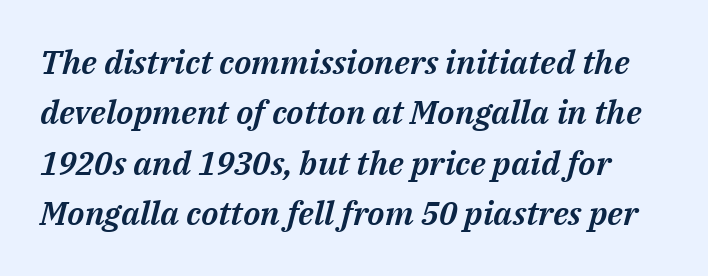
Rendered with sloped, italic letterforms. Descenders hang freely into open space. The tracking reads as untouched default to a designer's eye. The passage shown is typed in a proportional face where columns would drift. Honestly, the row spacing looks completely unremarkable.
